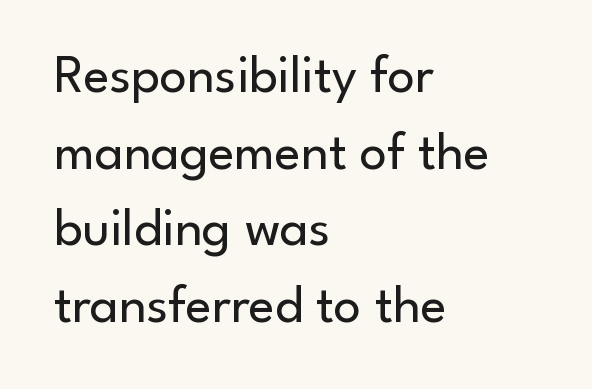
The font sits on the lighter half of the weight spectrum, regular included. The line-height multiplier appears to be the usual default. The characters display no serif detailing; their extremities are plain. A typesetter would call this proportional, since set widths differ per character. The lettering stays uniformly vertical, giving the passage a roman look. A clean baseline with only descenders dipping below it.
